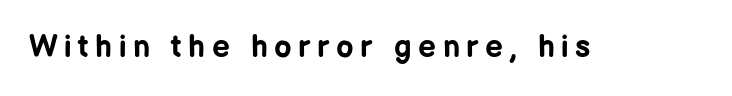
{"serif": "no", "italic": "no", "bold": "yes", "weight": "bold", "width": "normal", "stroke_contrast": "low", "x_height": "medium", "monospaced": "no", "underline": "no", "letter_spacing": "wide", "letter_spacing_em": 0.21, "glyph_px": 31}
